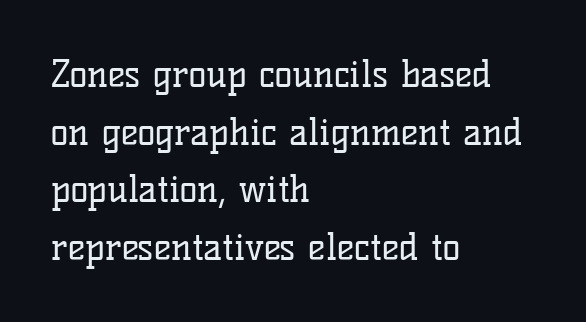
The image shows 37 px regular-weight serif type, upright; set left-aligned, normal line spacing (1.56x), normal letter spacing, not underlined; low stroke contrast and a medium x-height.
